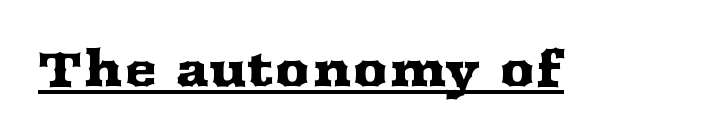
The image shows 49 px wide serif type, upright; set normal letter spacing, underlined; medium stroke contrast and a medium x-height.
